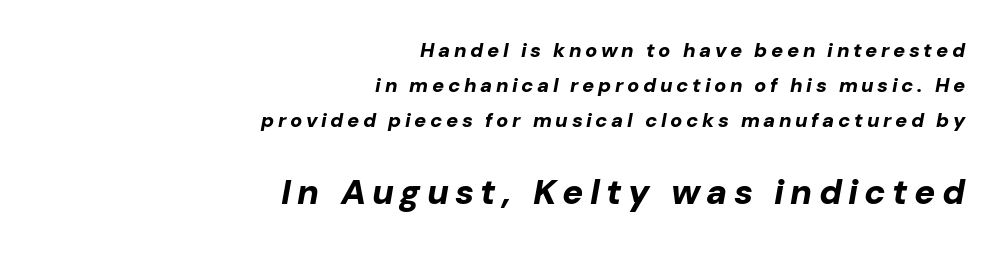
Casual observation: everything's shoved over to the right. Every character sits at an angle, as italics do. Rule under the text: the space is simply empty. Each letter keeps its own natural width here, so spacing adapts to shape. Which of the two is more prominent by size? The second, at the bottom. Emphasis by weight is at full strength: bold.
